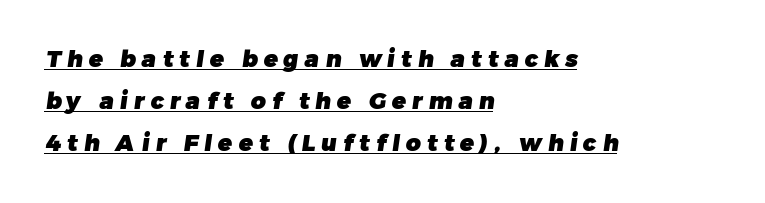
The image shows 23 px bold type; set left-aligned, line spacing 1.82x, unusually wide letter spacing (+0.27 em), underlined.
